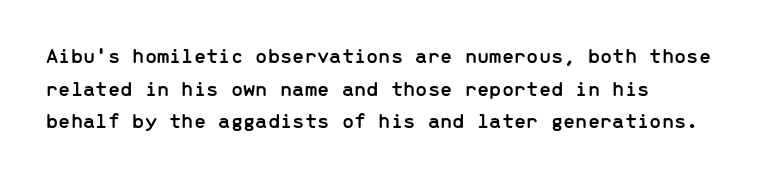
{"italic": "no", "underline": "no", "line_spacing": "normal", "line_spacing_ratio": 1.48, "letter_spacing": "normal", "letter_spacing_em": 0.0, "glyph_px": 22}
